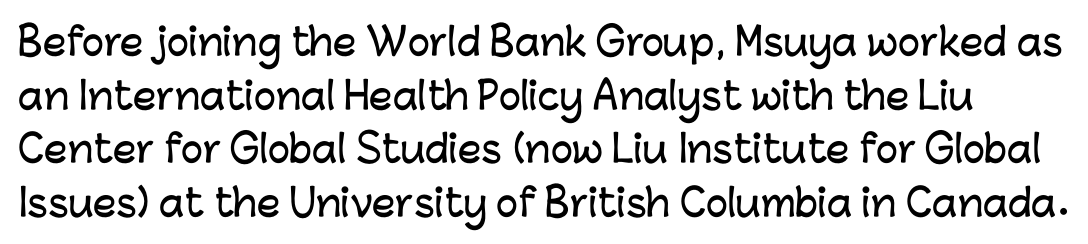
{"serif": "no", "italic": "no", "width": "normal", "stroke_contrast": "low", "x_height": "medium", "monospaced": "no", "underline": "no", "line_spacing": "normal", "line_spacing_ratio": 1.45, "letter_spacing": "normal", "letter_spacing_em": 0.0, "glyph_px": 37}
